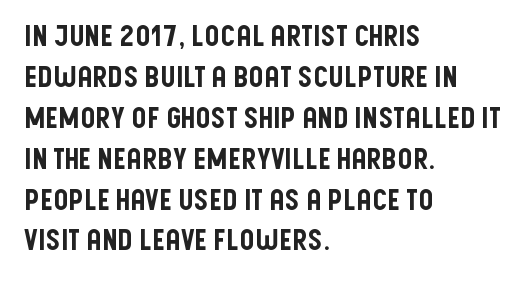
Q: Is the text italic (slanted)? A: No, it is upright.
Q: Is the typeface a serif or a sans-serif typeface? A: Sans-serif.
Q: Is the text underlined? A: No.
Q: How is the paragraph aligned? A: Left-aligned.
Q: Is the spacing between letters normal or unusually wide? A: Normal.
Q: Is the spacing between lines tight, normal or loose? A: Normal.
Q: Width (condensed, normal, or wide)? A: Condensed.
Q: Stroke contrast? A: Low.
Q: x-height? A: Large.
Q: Monospaced? A: No.
